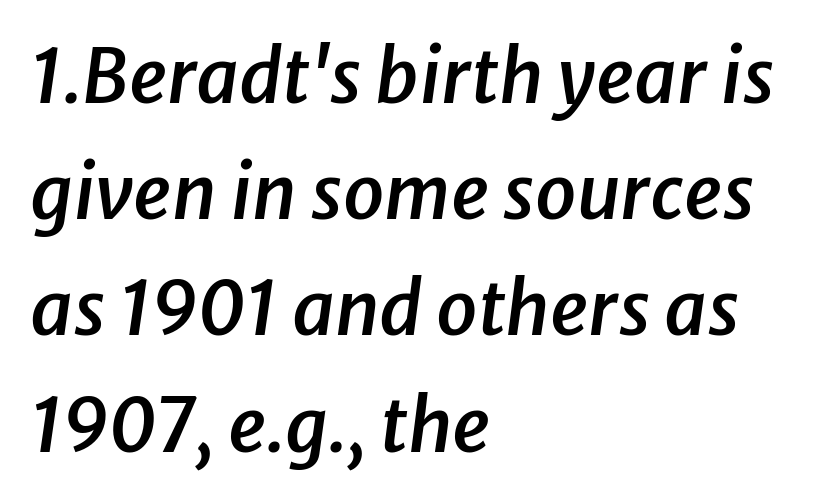
Nothing unusual about the tracking: characters are spaced as the font intends. Is this a fixed-width face? No — the glyphs have proportional, varying widths. Look at the stroke-to-counter ratio: somewhat heavy, a semibold. The passage shown stacks its lines at a standard gap.
